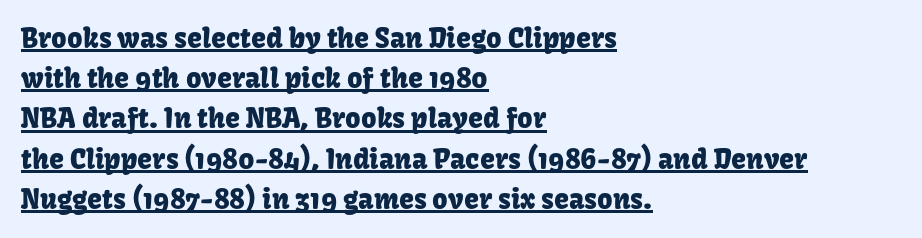
Q: Is the text italic (slanted)? A: No, it is upright.
Q: Is the text underlined? A: Yes.
Q: How is the paragraph aligned? A: Left-aligned.
Q: Is the spacing between letters normal or unusually wide? A: Normal.
Q: Is the spacing between lines tight, normal or loose? A: Normal.
